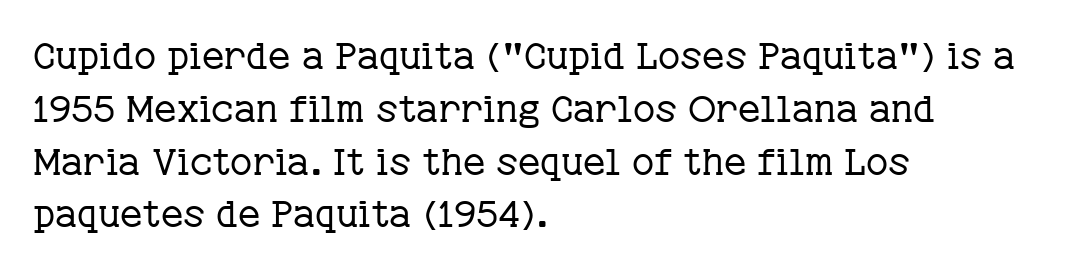
The image shows 38 px regular-weight serif type, upright; set left-aligned, normal line spacing (1.39x), normal letter spacing, not underlined; low stroke contrast and a medium x-height.
